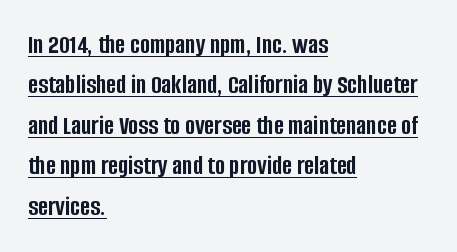
Is there an underline? Yes — a line sits under the letters. Each word holds together tightly as a unit, with standard inter-letter gaps. Caption: multi-line text, flush left, ragged right. These words are printed bold, with thick strokes throughout.
